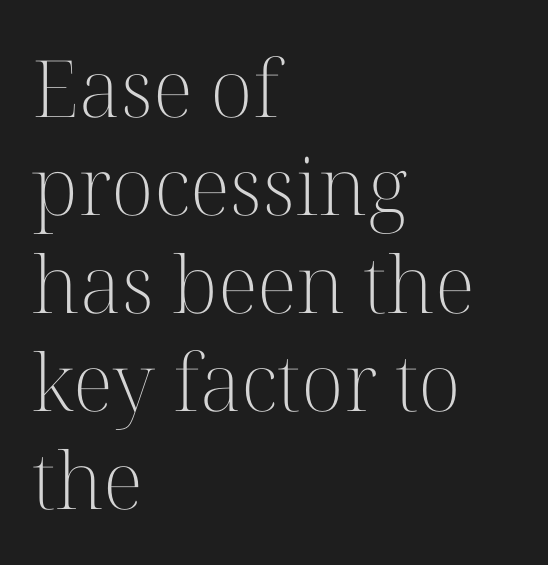
The image shows 79 px light serif type, upright; set left-aligned, line spacing 1.24x, normal letter spacing, not underlined; high stroke contrast and a medium x-height.
